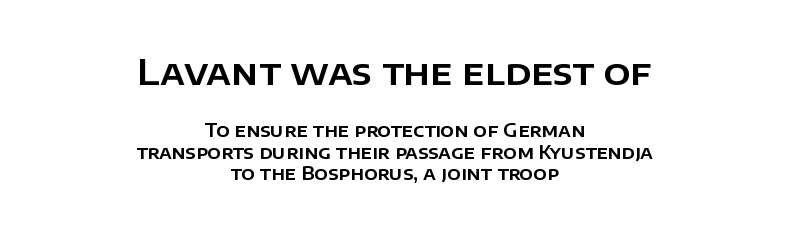
The image shows 35 px sans-serif type, upright; set centered, line spacing 1.2x, normal letter spacing, not underlined; the first (top) block is 1.94x larger; low stroke contrast and a large x-height.
